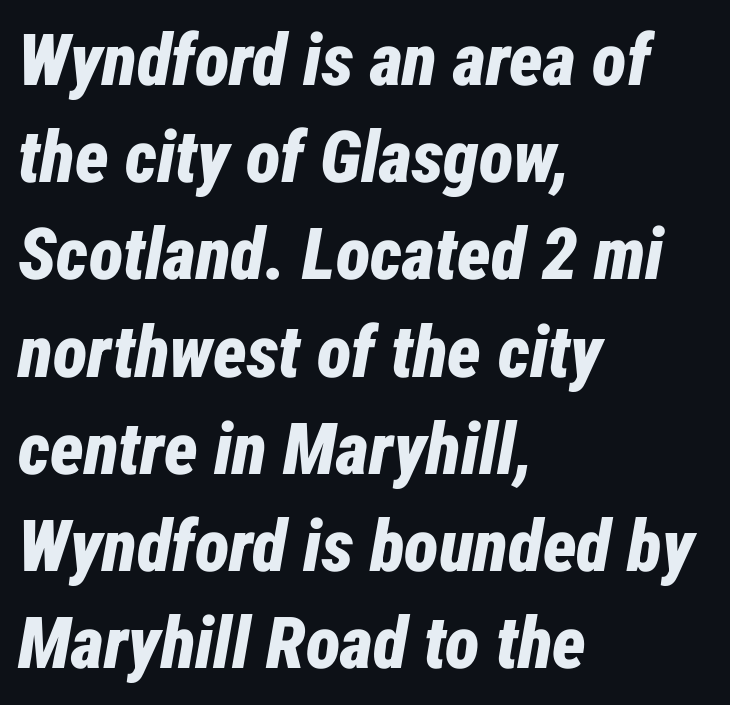
The image shows 72 px bold, condensed type, italic (leaning right); set left-aligned, normal line spacing (1.35x), normal letter spacing, not underlined; low stroke contrast and a medium x-height.
